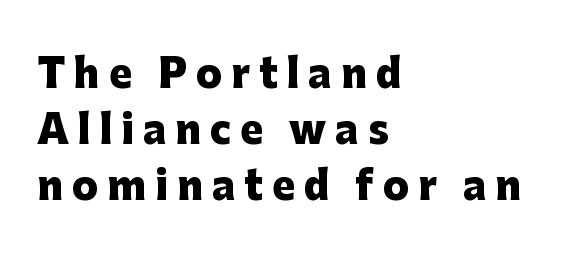
Q: Is the text bold? A: Yes.
Q: Is the text italic (slanted)? A: No, it is upright.
Q: Is the typeface a serif or a sans-serif typeface? A: Sans-serif.
Q: Is the text underlined? A: No.
Q: How is the paragraph aligned? A: Left-aligned.
Q: Is the spacing between letters normal or unusually wide? A: Unusually wide.
Q: Is the spacing between lines tight, normal or loose? A: Normal.
Q: Width (condensed, normal, or wide)? A: Normal.
Q: Stroke contrast? A: Low.
Q: x-height? A: Medium.
Q: Monospaced? A: No.
